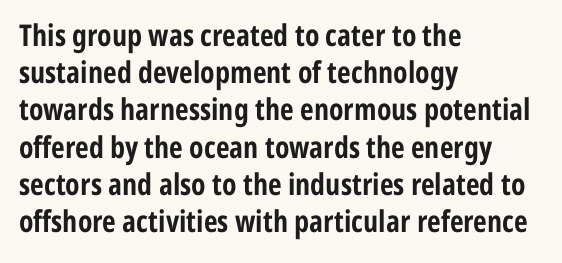
{"serif": "no", "italic": "no", "bold": "yes", "weight": "bold", "width": "condensed", "stroke_contrast": "low", "x_height": "medium", "monospaced": "no", "underline": "no", "align": "left", "line_spacing_ratio": 1.24, "letter_spacing": "normal", "letter_spacing_em": 0.0, "glyph_px": 30}
